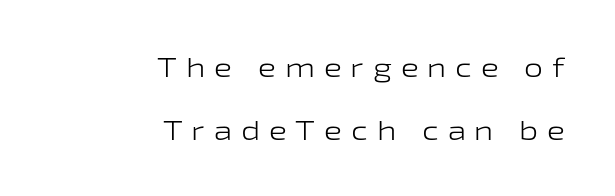
Horizontal alignment here is rightward, an uncommon choice for prose. You could fit nearly another row in the gap between these rows. Bare-footed words on every line. Rendered with straight, roman letterforms.
